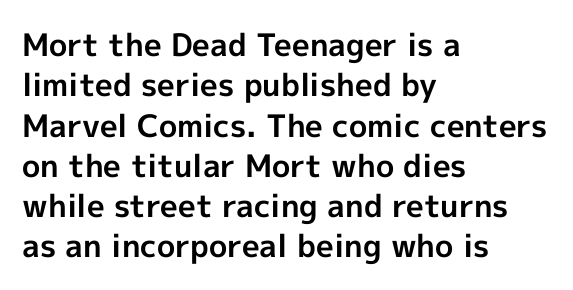
{"serif": "no", "italic": "no", "bold": "yes", "weight": "bold", "width": "normal", "x_height": "medium", "monospaced": "no", "underline": "no", "align": "left", "line_spacing": "normal", "line_spacing_ratio": 1.3, "letter_spacing": "normal", "letter_spacing_em": 0.0, "glyph_px": 31}
